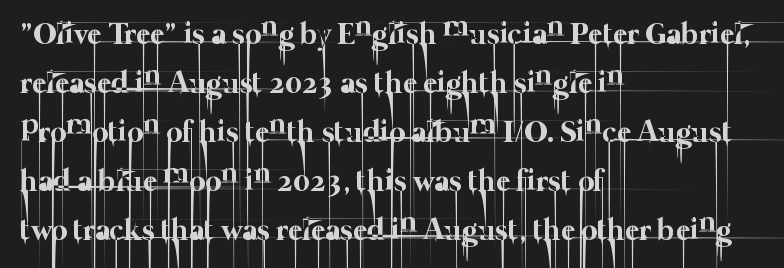
{"bold": "no", "weight": "thin", "width": "normal", "stroke_contrast": "low", "x_height": "medium", "monospaced": "no", "underline": "no", "align": "left", "line_spacing": "normal", "line_spacing_ratio": 1.58, "letter_spacing": "normal", "letter_spacing_em": 0.0, "glyph_px": 31}
